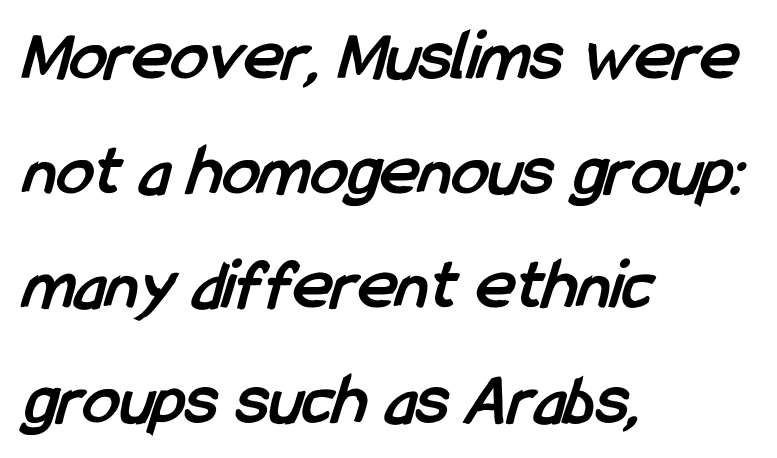
{"serif": "no", "bold": "yes", "weight": "semibold", "width": "condensed", "stroke_contrast": "low", "x_height": "medium", "monospaced": "no", "underline": "no", "align": "left", "line_spacing": "normal", "line_spacing_ratio": 1.55, "letter_spacing": "normal", "letter_spacing_em": 0.0, "glyph_px": 74}
